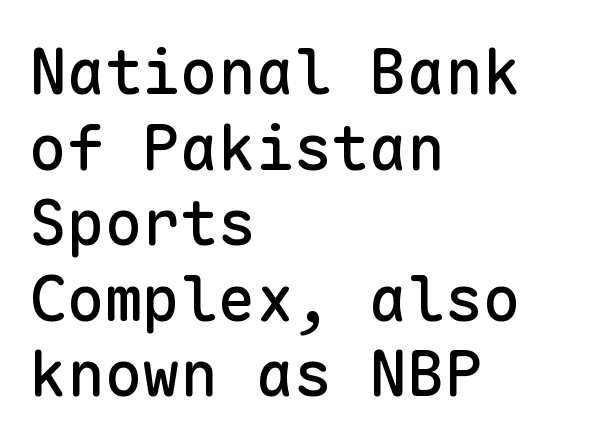
The image shows 63 px sans-serif type, upright, monospaced; set left-aligned, line spacing 1.2x, normal letter spacing, not underlined; low stroke contrast and a medium x-height.
